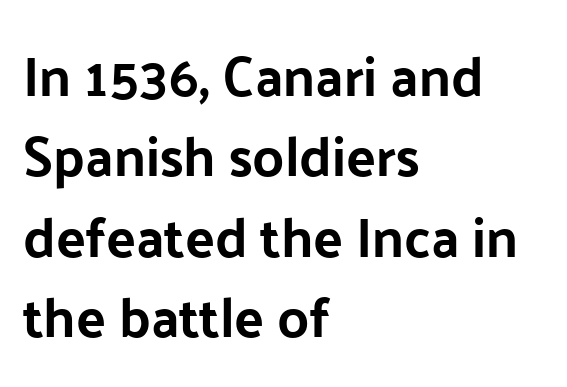
The passage shown has conventional tracking throughout. You could not count columns in this text — the font is proportionally spaced. Serifs: no, the terminals of the letterforms are clean. Line starts are locked; line ends wander.
